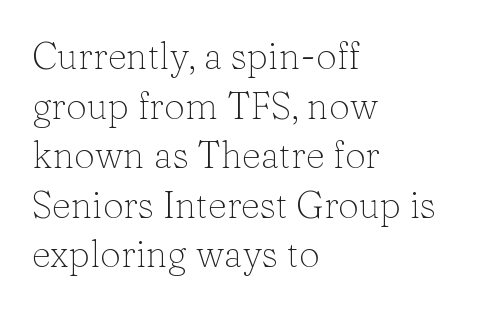
{"serif": "yes", "italic": "no", "bold": "no", "weight": "light", "width": "normal", "stroke_contrast": "low", "x_height": "medium", "monospaced": "no", "underline": "no", "align": "left", "line_spacing": "normal", "line_spacing_ratio": 1.34, "letter_spacing": "normal", "letter_spacing_em": 0.0, "glyph_px": 37}
